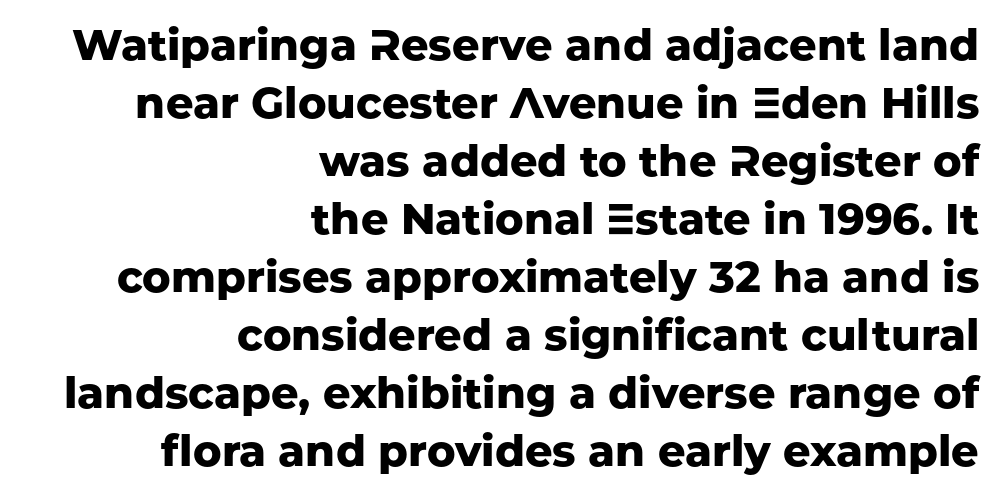
Q: Is the text bold? A: Yes.
Q: Is the text italic (slanted)? A: No, it is upright.
Q: Is the typeface a serif or a sans-serif typeface? A: Sans-serif.
Q: Is the text underlined? A: No.
Q: How is the paragraph aligned? A: Right-aligned.
Q: Is the spacing between letters normal or unusually wide? A: Normal.
Q: Is the spacing between lines tight, normal or loose? A: Normal.
Q: Width (condensed, normal, or wide)? A: Normal.
Q: Stroke contrast? A: Low.
Q: x-height? A: Medium.
Q: Monospaced? A: No.
